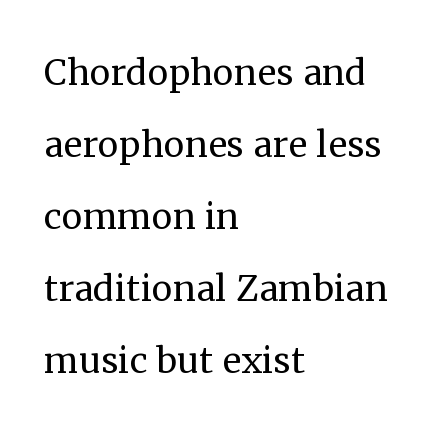
If you measured baseline to baseline, you'd find a middling distance. Stroke terminals: seriffed. Clear beneath every line of the passage. Inter-character spacing is left at the font's built-in metrics.
